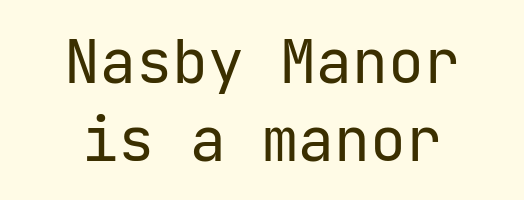
Q: Is the text bold? A: No.
Q: Is the text italic (slanted)? A: No, it is upright.
Q: Is the typeface a serif or a sans-serif typeface? A: Sans-serif.
Q: Is the text underlined? A: No.
Q: How is the paragraph aligned? A: Centered.
Q: Is the spacing between letters normal or unusually wide? A: Normal.
Q: Is the spacing between lines tight, normal or loose? A: Normal.
Q: Width (condensed, normal, or wide)? A: Normal.
Q: Stroke contrast? A: Low.
Q: x-height? A: Medium.
